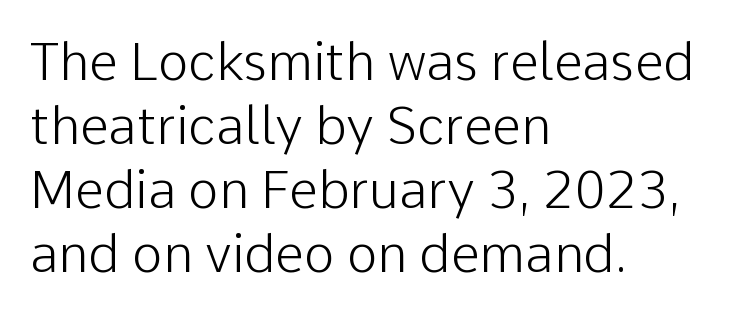
{"serif": "no", "italic": "no", "bold": "no", "weight": "light", "width": "normal", "stroke_contrast": "low", "x_height": "medium", "monospaced": "no", "underline": "no", "align": "left", "line_spacing_ratio": 1.23, "letter_spacing": "normal", "letter_spacing_em": 0.0, "glyph_px": 52}
